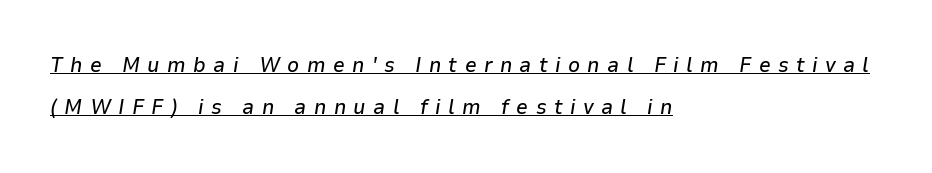
This block would shrink considerably if given ordinary leading; it's expanded now. This sample carries an underscore along the baseline area. Letter spacing: wide. The face used here has a pronounced slope to its letters. The text block is weighted toward the left margin, trailing off unevenly rightward.
